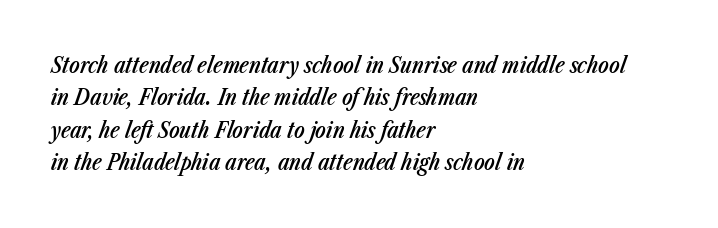
Q: Is the text bold? A: Semi-bold.
Q: Is the text italic (slanted)? A: Yes, it leans right by about 23 degrees.
Q: Is the text underlined? A: No.
Q: How is the paragraph aligned? A: Left-aligned.
Q: Is the spacing between letters normal or unusually wide? A: Normal.
Q: Is the spacing between lines tight, normal or loose? A: Normal.
